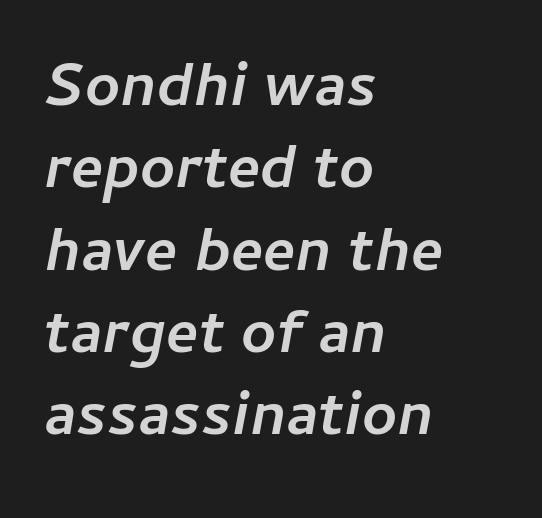
Q: Is the text bold? A: Yes.
Q: Is the text italic (slanted)? A: Yes, it leans right by about 11 degrees.
Q: Is the text underlined? A: No.
Q: How is the paragraph aligned? A: Left-aligned.
Q: Is the spacing between letters normal or unusually wide? A: Normal.
Q: Is the spacing between lines tight, normal or loose? A: Normal.
Q: Width (condensed, normal, or wide)? A: Normal.
Q: Stroke contrast? A: Low.
Q: x-height? A: Medium.
Q: Monospaced? A: No.
